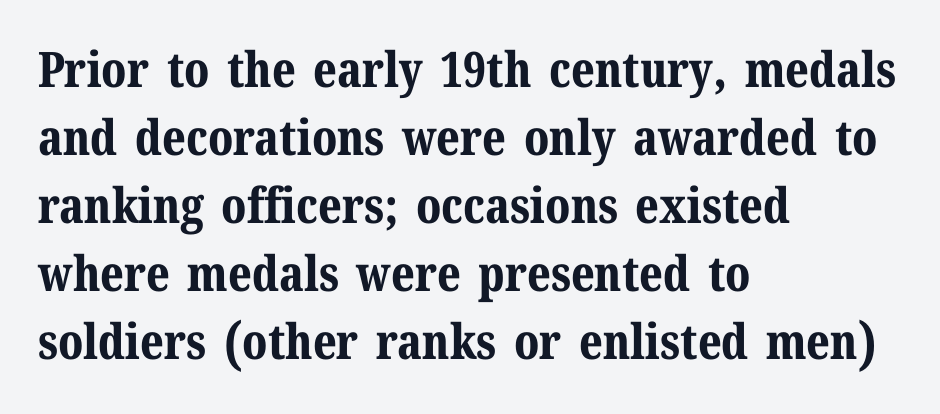
Q: Is the text bold? A: Yes.
Q: Is the text italic (slanted)? A: No, it is upright.
Q: Is the typeface a serif or a sans-serif typeface? A: Serif.
Q: Is the text underlined? A: No.
Q: How is the paragraph aligned? A: Left-aligned.
Q: Is the spacing between letters normal or unusually wide? A: Normal.
Q: Is the spacing between lines tight, normal or loose? A: Normal.
Q: Width (condensed, normal, or wide)? A: Normal.
Q: Stroke contrast? A: Medium.
Q: x-height? A: Medium.
Q: Monospaced? A: No.
